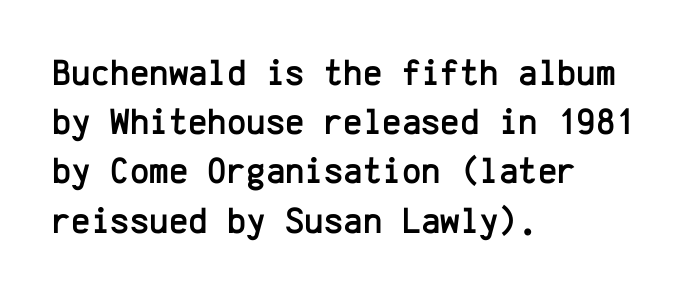
{"serif": "no", "italic": "no", "width": "normal", "stroke_contrast": "low", "x_height": "medium", "monospaced": "yes", "underline": "no", "align": "left", "line_spacing": "normal", "line_spacing_ratio": 1.33, "letter_spacing": "normal", "letter_spacing_em": 0.0, "glyph_px": 37}
